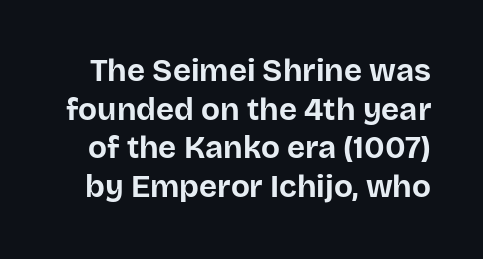
Each glyph is drawn with heavy, bold strokes. These lines are rendered in a variable-pitch font. The string is rendered with underlining switched off. Italic? Not at all — the glyphs are vertical. Compared with typical paragraphs, the rows here are spaced about the same.
